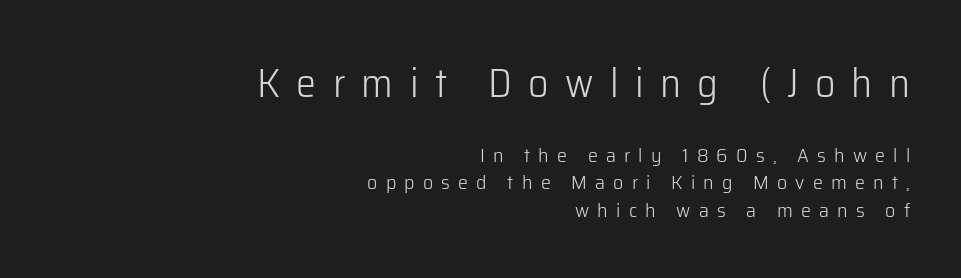
The letterforms stand isolated, each surrounded by extra space. The passage shown is not bold in any degree. Type size steps down from the first block to the second. The space between consecutive lines is moderate.
